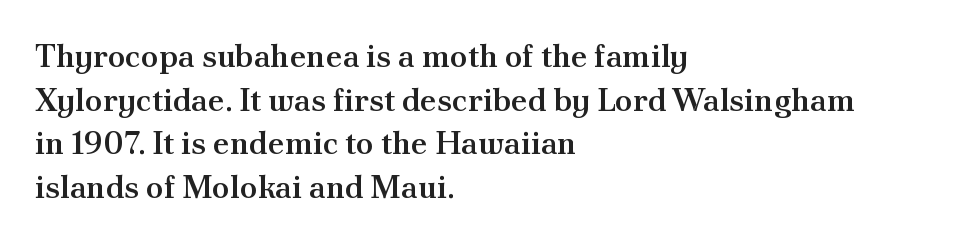
Q: Is the text bold? A: Semi-bold.
Q: Is the text italic (slanted)? A: No, it is upright.
Q: Is the typeface a serif or a sans-serif typeface? A: Serif.
Q: Is the text underlined? A: No.
Q: How is the paragraph aligned? A: Left-aligned.
Q: Is the spacing between letters normal or unusually wide? A: Normal.
Q: Is the spacing between lines tight, normal or loose? A: Normal.
Q: Width (condensed, normal, or wide)? A: Normal.
Q: Stroke contrast? A: Medium.
Q: x-height? A: Small.
Q: Monospaced? A: No.
